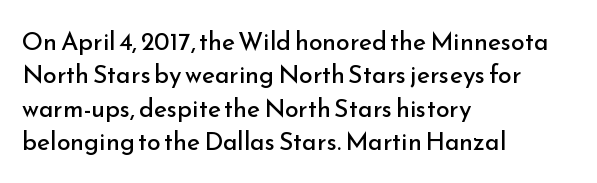
Notice how the stems are strictly vertical — no italics here. Clear beneath every line of the passage. Compared with typical paragraphs, the rows here are spaced about the same. The letters look calm and open, with moderate or lighter stems. Spacing between characters is what you'd get straight out of the box.
